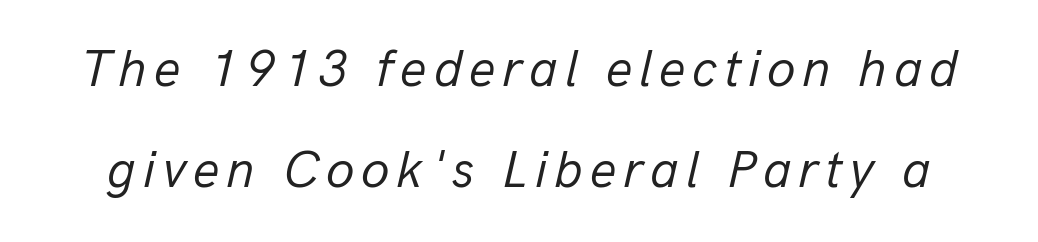
The image shows 52 px regular-weight type, italic (leaning right); set loose line spacing (1.94x), not underlined; low stroke contrast and a medium x-height.
